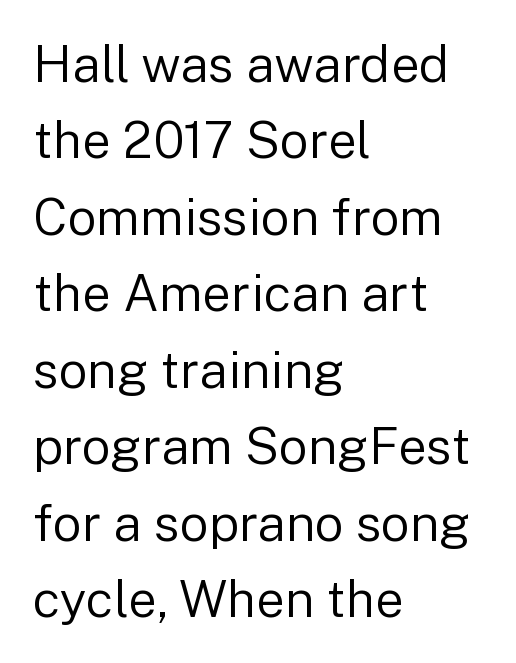
The image shows 51 px regular-weight sans-serif type, upright; set left-aligned, normal line spacing (1.5x), normal letter spacing, not underlined; low stroke contrast and a medium x-height.
